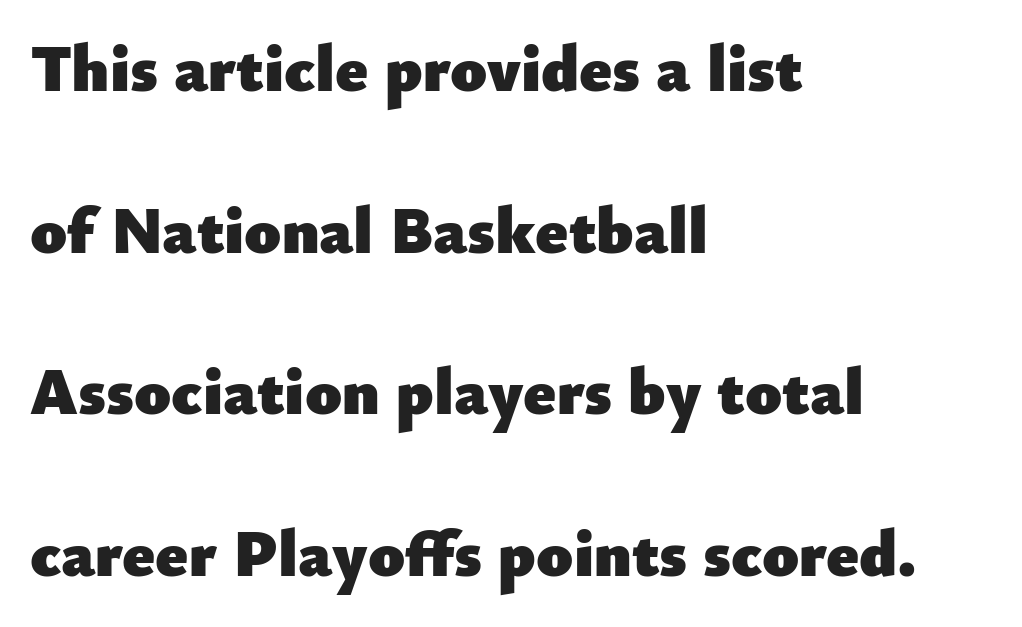
{"serif": "no", "italic": "no", "bold": "yes", "weight": "heavy", "width": "normal", "stroke_contrast": "low", "x_height": "small", "monospaced": "no", "underline": "no", "align": "left", "line_spacing": "loose", "line_spacing_ratio": 2.45, "letter_spacing": "normal", "letter_spacing_em": 0.0, "glyph_px": 66}
